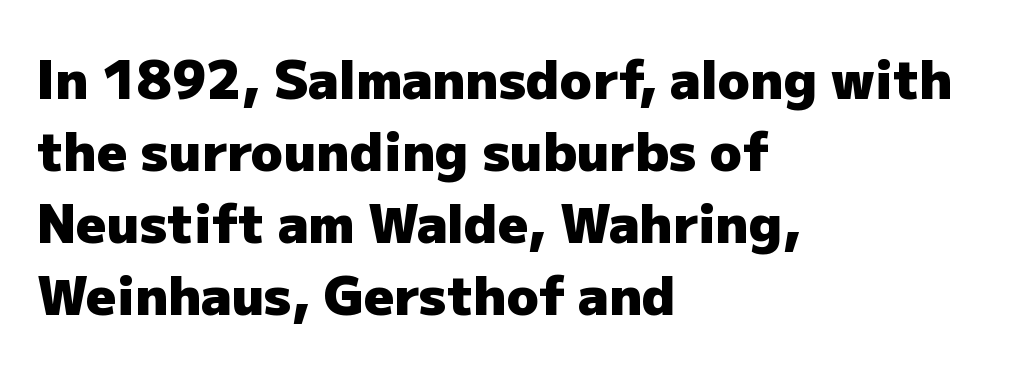
The image shows 53 px heavy sans-serif type, upright; set left-aligned, normal line spacing (1.36x), normal letter spacing, not underlined; low stroke contrast and a medium x-height.
